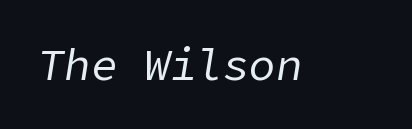
The line texture is even and compact thanks to regular tracking. The lettering tilts uniformly, giving the passage an italic look. A quiet, ordinary-to-light weight characterises the typeface. Quick note: underline off.
